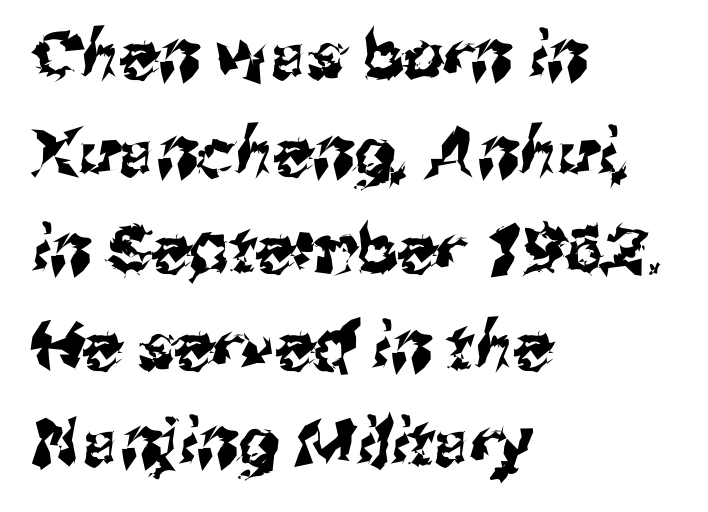
Check the space under the baseline: it is left empty. Does the leading feel generous? No, just average. Is the letter spacing exaggerated? No — it looks like the ordinary default. Compared with a centered layout, this one pins lines to the left instead. The letters carry no serifs — their stems end cleanly without finishing strokes.
